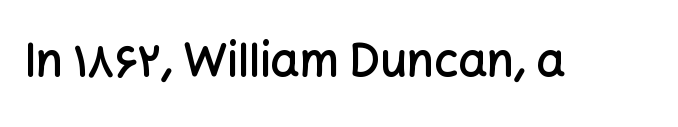
The image shows 46 px semibold sans-serif type, upright; set normal letter spacing, not underlined; low stroke contrast and a medium x-height.
